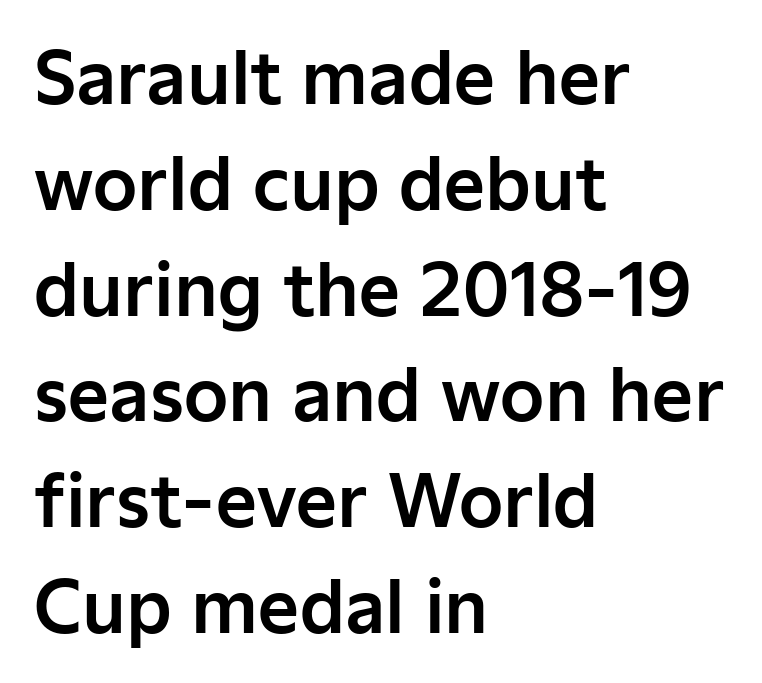
{"serif": "no", "italic": "no", "width": "normal", "stroke_contrast": "low", "x_height": "medium", "monospaced": "no", "underline": "no", "align": "left", "line_spacing": "normal", "line_spacing_ratio": 1.49, "letter_spacing": "normal", "letter_spacing_em": 0.0, "glyph_px": 71}
